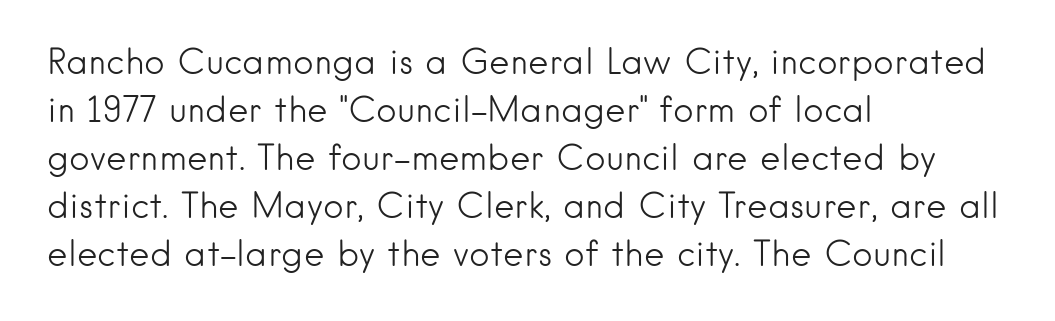
Q: Is the text bold? A: No.
Q: Is the text italic (slanted)? A: No, it is upright.
Q: Is the typeface a serif or a sans-serif typeface? A: Sans-serif.
Q: Is the text underlined? A: No.
Q: How is the paragraph aligned? A: Left-aligned.
Q: Is the spacing between letters normal or unusually wide? A: Normal.
Q: Is the spacing between lines tight, normal or loose? A: Normal.
Q: Width (condensed, normal, or wide)? A: Normal.
Q: Stroke contrast? A: Low.
Q: x-height? A: Small.
Q: Monospaced? A: No.
